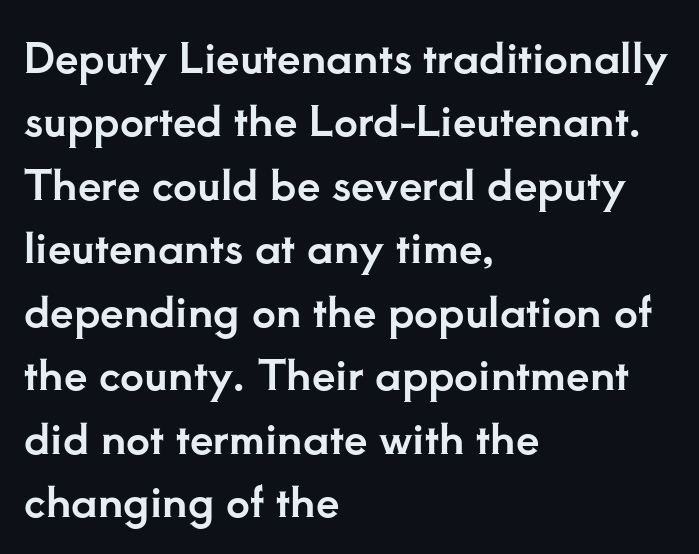
The image shows 42 px serif type, upright; set left-aligned, normal line spacing (1.51x), normal letter spacing, not underlined; low stroke contrast and a small x-height.
